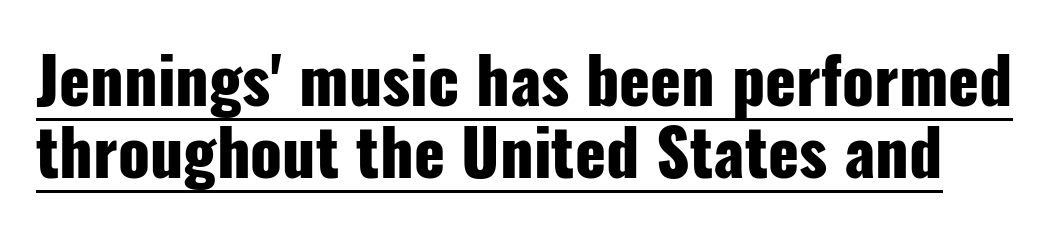
The lettering is marked with a stroke running underneath it. A typesetter would call this proportional, since set widths differ per character. Grotesque or geometric, the face here clearly has no serifs. The line-height multiplier appears low, near solid setting. These lines keep a tight, regular rhythm from letter to letter. Set as a true bold cut, around the 700 mark.
